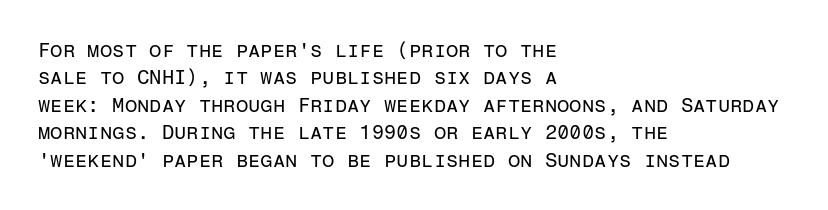
{"italic": "no", "bold": "no", "underline": "no", "align": "left", "line_spacing": "normal", "line_spacing_ratio": 1.37, "letter_spacing": "normal", "letter_spacing_em": 0.0, "glyph_px": 20}
